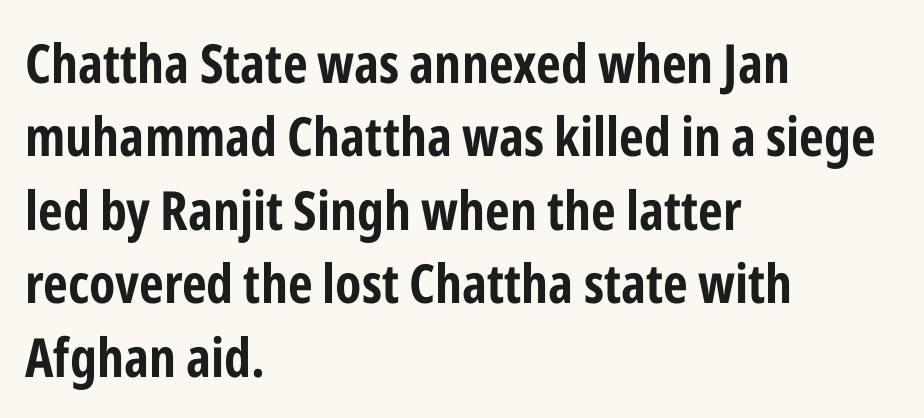
The image shows 54 px condensed sans-serif type, upright; set left-aligned, normal line spacing (1.36x), normal letter spacing, not underlined; low stroke contrast and a medium x-height.
